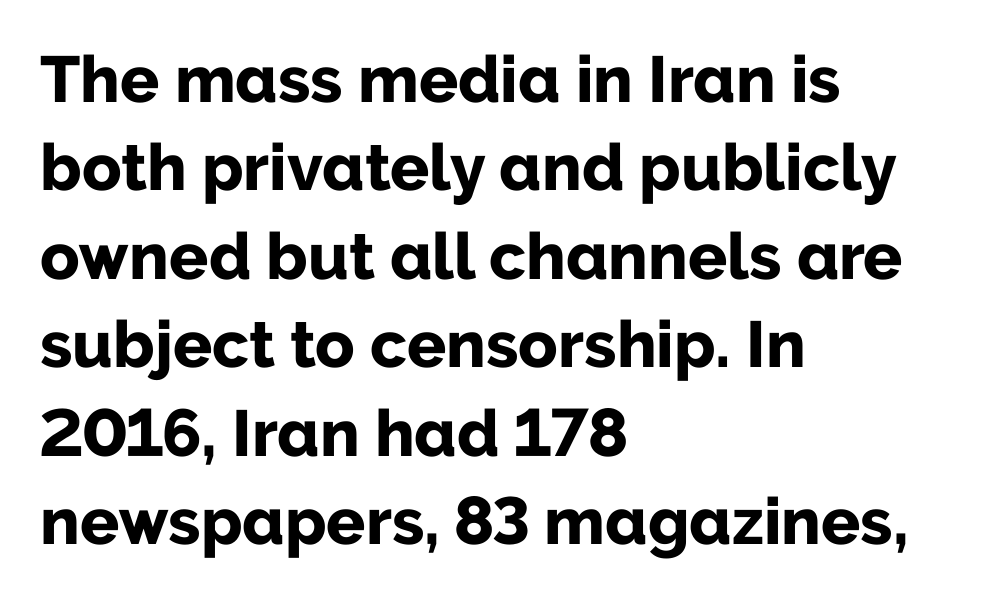
Set as a true bold cut, around the 700 mark. Grotesque or geometric, the face here clearly has no serifs. Does extra space separate the letters? No, they use regular spacing. Notice how descenders clear the ascenders below comfortably — that's standard leading. Reading down the block, your eye returns to a fixed left position each line. Is there any slant? The stems are plumb.
